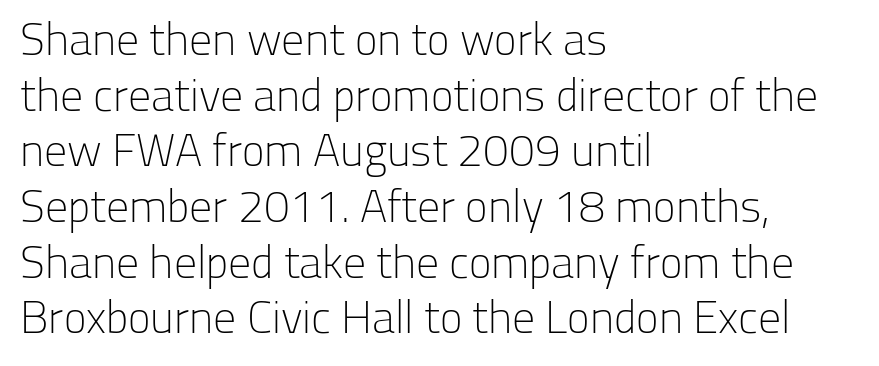
Q: Is the text bold? A: No.
Q: Is the text italic (slanted)? A: No, it is upright.
Q: Is the typeface a serif or a sans-serif typeface? A: Sans-serif.
Q: Is the text underlined? A: No.
Q: How is the paragraph aligned? A: Left-aligned.
Q: Is the spacing between letters normal or unusually wide? A: Normal.
Q: Width (condensed, normal, or wide)? A: Normal.
Q: Stroke contrast? A: Low.
Q: x-height? A: Medium.
Q: Monospaced? A: No.
